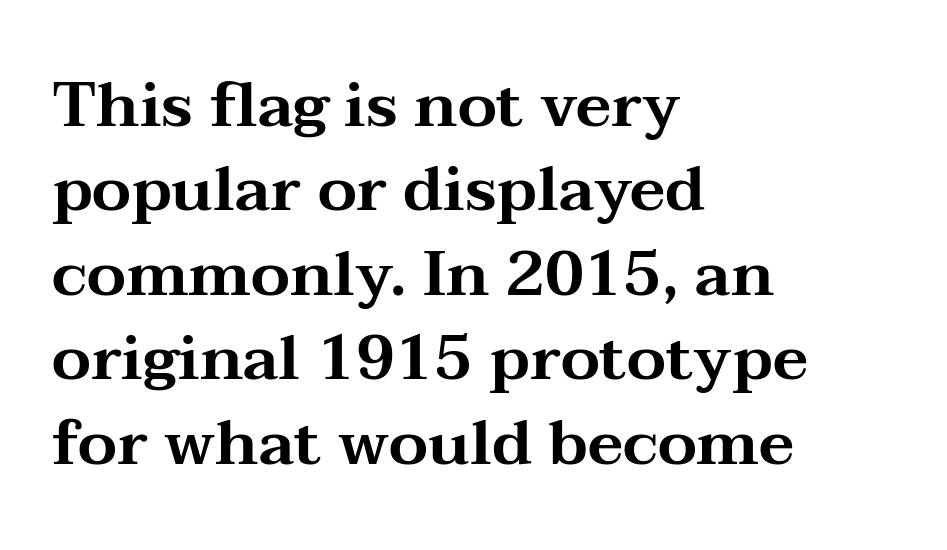
Q: Is the text italic (slanted)? A: No, it is upright.
Q: Is the typeface a serif or a sans-serif typeface? A: Serif.
Q: Is the text underlined? A: No.
Q: How is the paragraph aligned? A: Left-aligned.
Q: Is the spacing between letters normal or unusually wide? A: Normal.
Q: Is the spacing between lines tight, normal or loose? A: Normal.
Q: Width (condensed, normal, or wide)? A: Wide.
Q: Stroke contrast? A: Medium.
Q: x-height? A: Medium.
Q: Monospaced? A: No.
